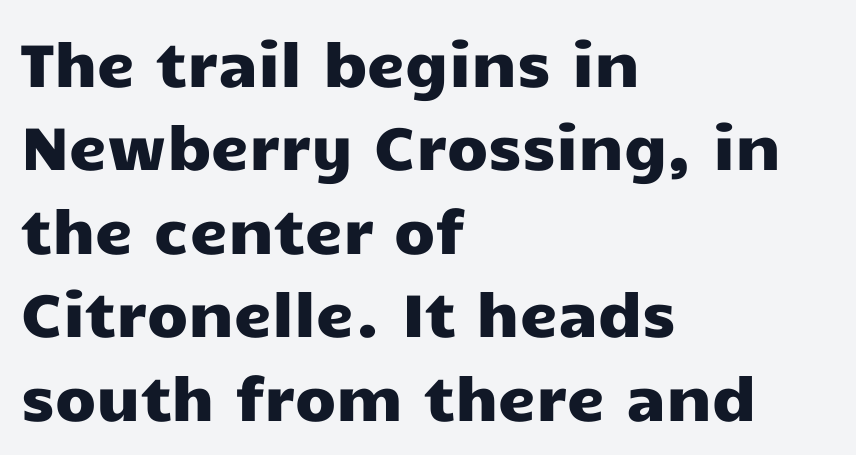
Q: Is the text italic (slanted)? A: No, it is upright.
Q: Is the typeface a serif or a sans-serif typeface? A: Sans-serif.
Q: Is the text underlined? A: No.
Q: How is the paragraph aligned? A: Left-aligned.
Q: Is the spacing between letters normal or unusually wide? A: Normal.
Q: Is the spacing between lines tight, normal or loose? A: Normal.
Q: Width (condensed, normal, or wide)? A: Wide.
Q: Stroke contrast? A: Low.
Q: x-height? A: Medium.
Q: Monospaced? A: No.
